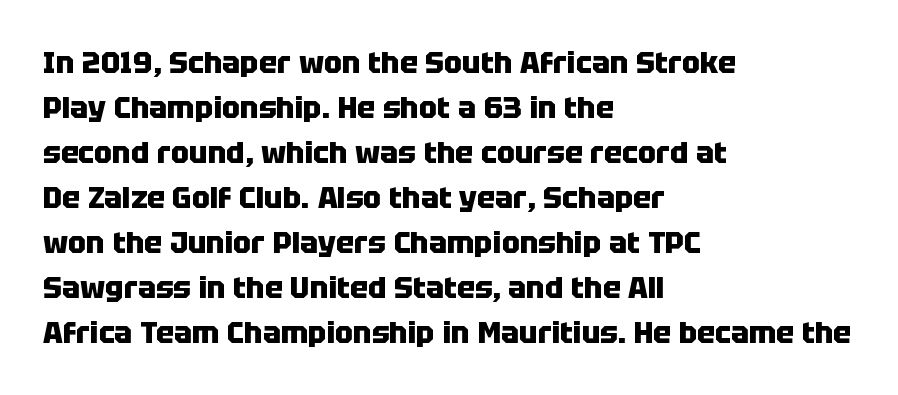
The face used here is a sans, in the tradition of grotesques and geometrics. Set as a true bold cut, around the 700 mark. Words appear dense and cohesive because spacing is normal. The paragraph has a hard left edge and a soft right edge.
